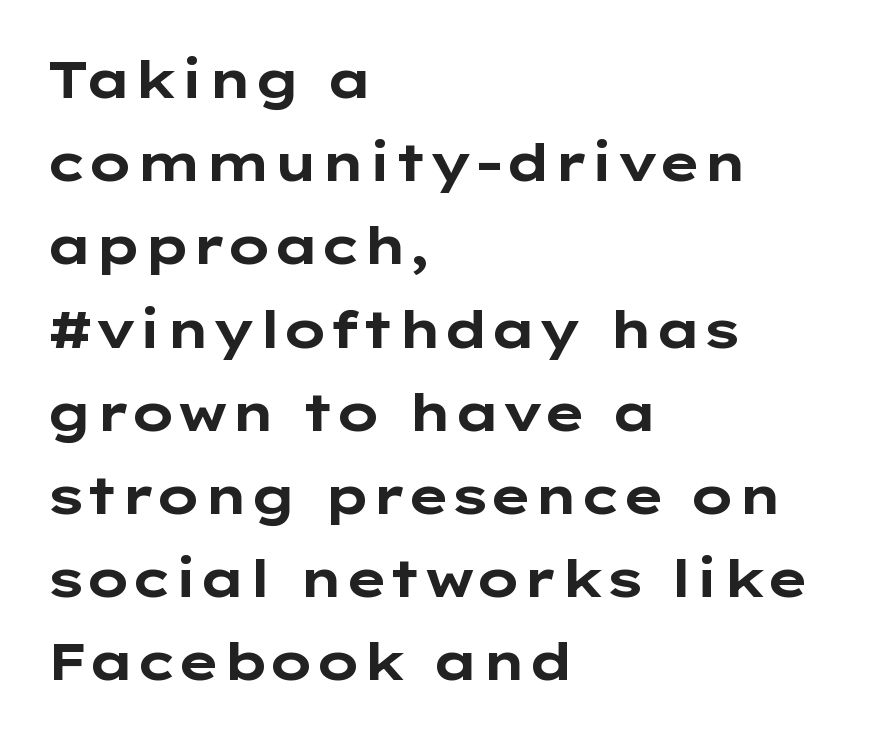
The image shows 52 px bold, wide sans-serif type, upright; set left-aligned, normal line spacing (1.6x), normal letter spacing, not underlined; low stroke contrast and a medium x-height.
